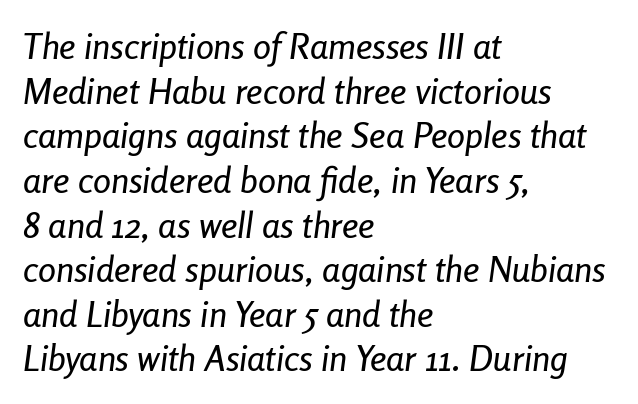
{"italic": "yes", "lean": "right", "slant_degrees": 8, "width": "condensed", "stroke_contrast": "low", "x_height": "medium", "monospaced": "no", "underline": "no", "align": "left", "line_spacing_ratio": 1.24, "letter_spacing": "normal", "letter_spacing_em": 0.0, "glyph_px": 36}
